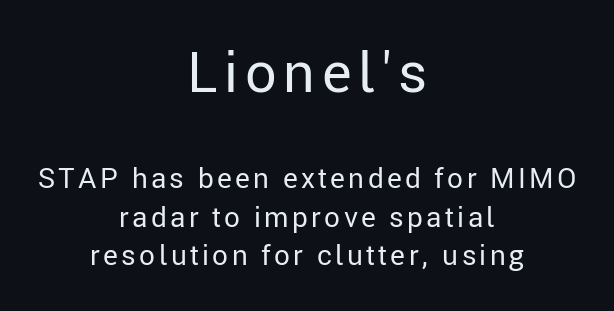
The image shows 56 px regular-weight sans-serif type, upright; set centered, normal line spacing (1.39x), not underlined; the first (top) block is 2.0x larger; low stroke contrast and a medium x-height.
